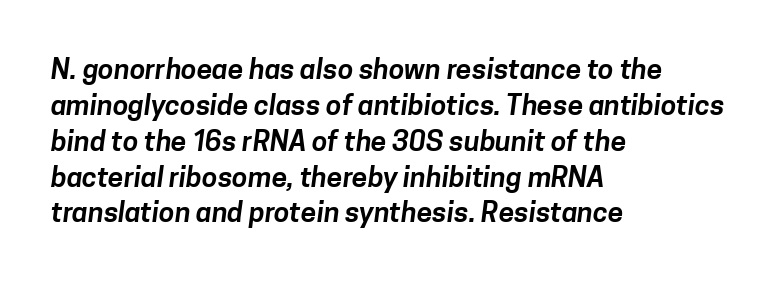
Q: Is the typeface a serif or a sans-serif typeface? A: Sans-serif.
Q: Is the text underlined? A: No.
Q: How is the paragraph aligned? A: Left-aligned.
Q: Is the spacing between letters normal or unusually wide? A: Normal.
Q: Is the spacing between lines tight, normal or loose? A: Normal.
Q: Width (condensed, normal, or wide)? A: Normal.
Q: Stroke contrast? A: Low.
Q: x-height? A: Medium.
Q: Monospaced? A: No.
